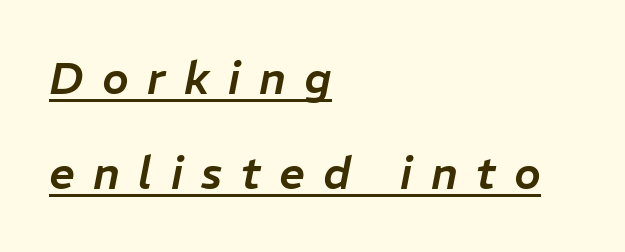
{"italic": "yes", "lean": "right", "slant_degrees": 11, "width": "normal", "stroke_contrast": "low", "x_height": "medium", "monospaced": "no", "underline": "yes", "align": "left", "line_spacing": "loose", "line_spacing_ratio": 2.12, "letter_spacing": "wide", "letter_spacing_em": 0.41, "glyph_px": 45}
